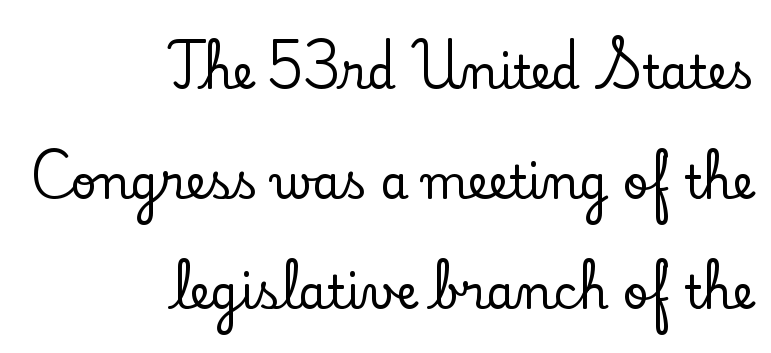
This rendering employs a face with finishing strokes, i.e., a serif. Any mark beneath the type? The region is blank. In terms of posture, this sample is upright. Do the characters align in a grid? No, the font is proportional. Inter-character spacing is left at the font's built-in metrics.
